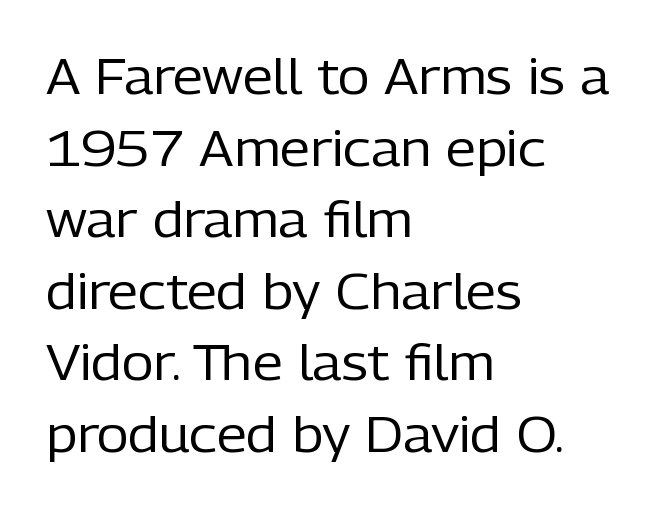
Q: Is the text bold? A: No.
Q: Is the text italic (slanted)? A: No, it is upright.
Q: Is the typeface a serif or a sans-serif typeface? A: Sans-serif.
Q: Is the text underlined? A: No.
Q: How is the paragraph aligned? A: Left-aligned.
Q: Is the spacing between letters normal or unusually wide? A: Normal.
Q: Is the spacing between lines tight, normal or loose? A: Normal.
Q: Width (condensed, normal, or wide)? A: Normal.
Q: Stroke contrast? A: Low.
Q: x-height? A: Medium.
Q: Monospaced? A: No.
